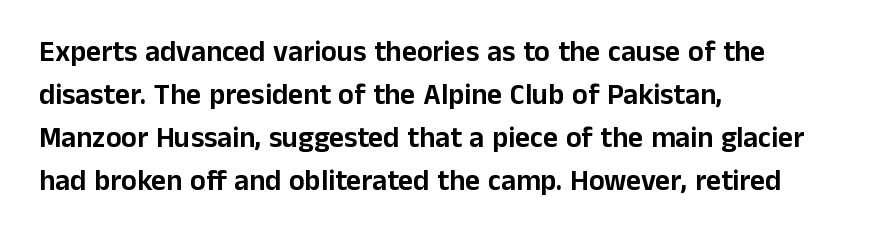
Q: Is the text italic (slanted)? A: No, it is upright.
Q: Is the typeface a serif or a sans-serif typeface? A: Sans-serif.
Q: Is the text underlined? A: No.
Q: How is the paragraph aligned? A: Left-aligned.
Q: Is the spacing between letters normal or unusually wide? A: Normal.
Q: Is the spacing between lines tight, normal or loose? A: Normal.
Q: Width (condensed, normal, or wide)? A: Normal.
Q: Stroke contrast? A: Low.
Q: x-height? A: Medium.
Q: Monospaced? A: No.
